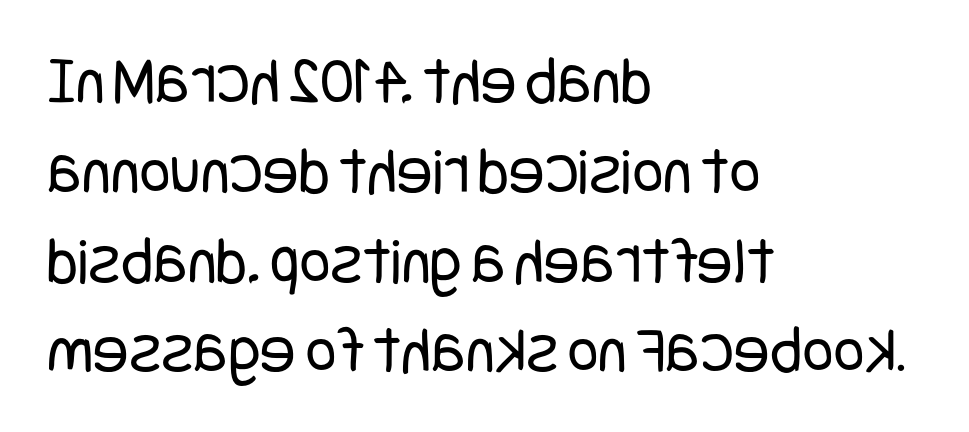
The type is set solid horizontally, with unmodified tracking. The type family on display is of the sans-serif kind. When letters stand straight like this, we call the style roman or upright. The compositor pushed each line to the left boundary.
